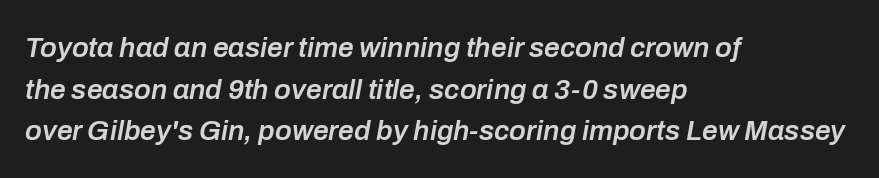
The typography opts for an oblique posture over an upright one. Leading: standard. This rendering uses left alignment, leaving the right contour irregular. Descender tails drop into unmarked territory. Does extra space separate the letters? No, they use regular spacing.
